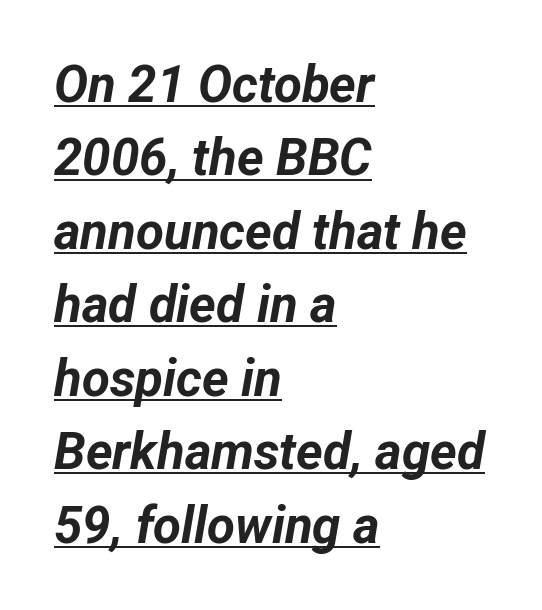
Underlining? Definitely there. If you drew a line through each stem, it would be angled. On the weight axis this lands at bold, roughly 700. No extra tracking has been applied to these lines.
